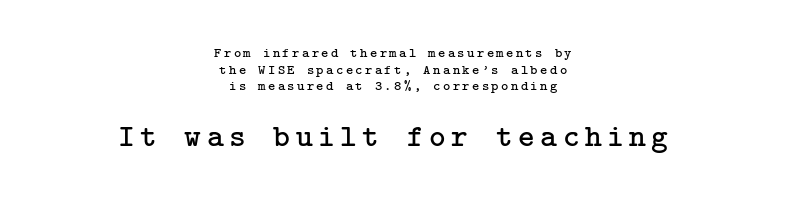
{"serif": "yes", "italic": "no", "bold": "no", "weight": "regular", "width": "normal", "stroke_contrast": "low", "x_height": "medium", "underline": "no", "align": "center", "line_spacing_ratio": 1.19, "larger_block": "second", "size_ratio": 2.29, "glyph_px": 32}
